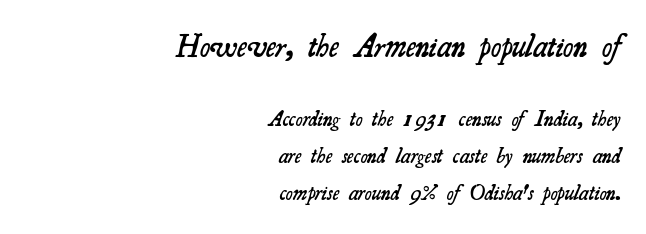
Typesetter's note — upper block bumped up in size, lower block left smaller. The letters advance in unequal steps, a hallmark of proportional type. Note: serifs present on the glyphs. Each word holds together tightly as a unit, with standard inter-letter gaps.
